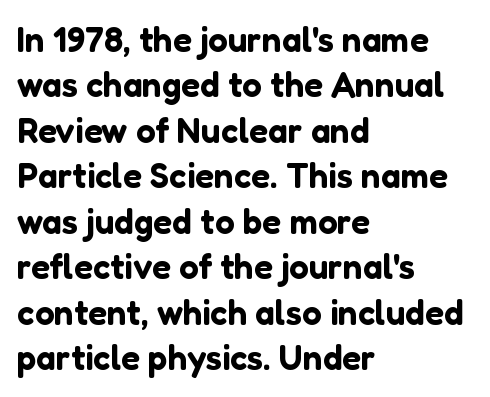
The lettering holds an erect, upright posture throughout. Every row of glyphs begins at an identical x-position on the left. This sample has the flowing, uneven cadence of proportional lettering. Is the letter spacing exaggerated? No — it looks like the ordinary default. Is this a sans? Yes — the strokes have no serifs.
